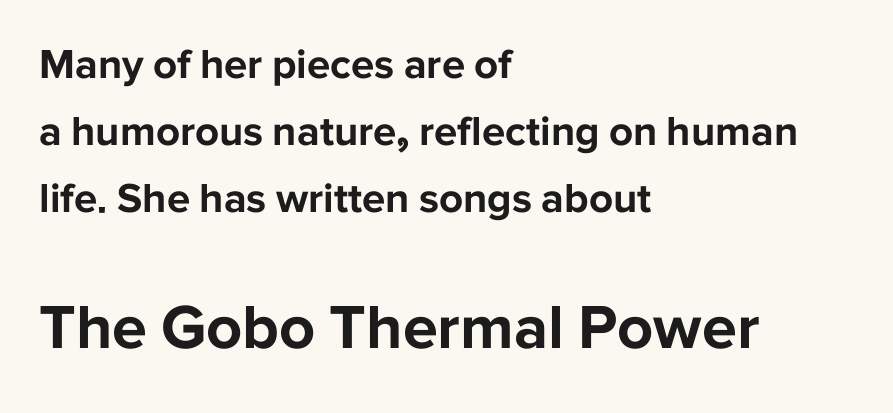
Q: Is the text bold? A: Yes.
Q: Is the text italic (slanted)? A: No, it is upright.
Q: Is the typeface a serif or a sans-serif typeface? A: Sans-serif.
Q: Is the text underlined? A: No.
Q: How is the paragraph aligned? A: Left-aligned.
Q: Is the spacing between letters normal or unusually wide? A: Normal.
Q: Is the spacing between lines tight, normal or loose? A: Normal.
Q: Which block of text is set in a larger size, the first (top) or the second (bottom)? A: The second (bottom) one.
Q: Width (condensed, normal, or wide)? A: Normal.
Q: Stroke contrast? A: Low.
Q: x-height? A: Medium.
Q: Monospaced? A: No.
